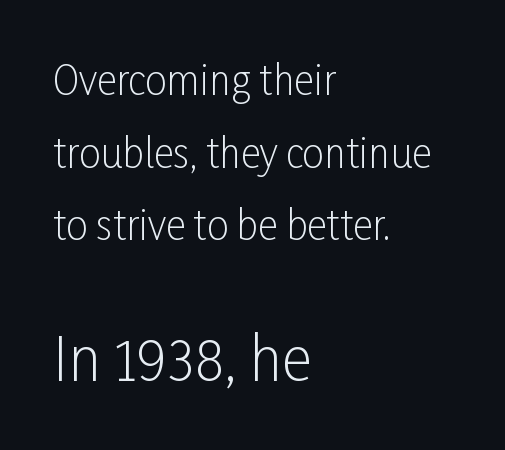
{"serif": "no", "italic": "no", "bold": "no", "weight": "light", "width": "condensed", "stroke_contrast": "low", "x_height": "medium", "monospaced": "no", "underline": "no", "align": "left", "line_spacing_ratio": 1.86, "letter_spacing": "normal", "letter_spacing_em": 0.0, "larger_block": "second", "size_ratio": 1.51, "glyph_px": 59}
